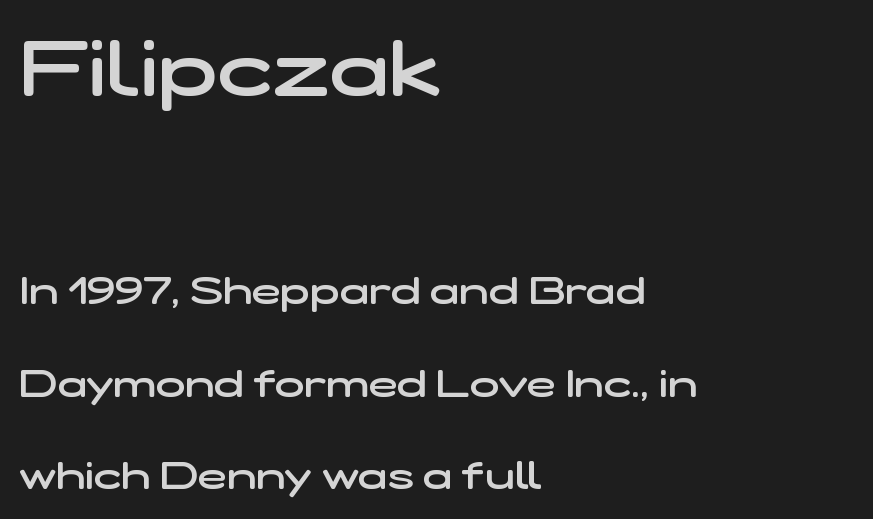
Does the type have serifs? No, each stem ends abruptly. Look at the tracking — it's just the regular setting, nothing added. Check under the words: just untouched page. Proportional: the letters do not fall into vertical columns. Semibold letterforms, between regular and bold. Of the two passages, the one on top uses the larger point size.
